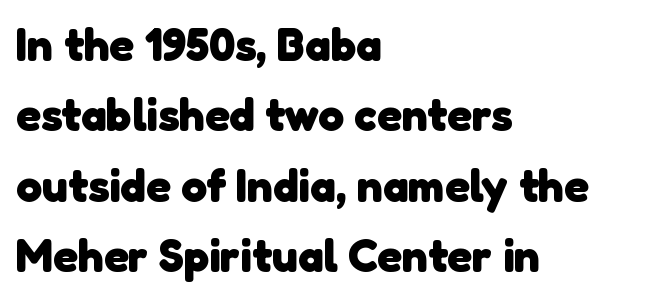
The lines in this sample share a left origin and differ only in where they stop. Underline: absent. You could not count columns in this text — the font is proportionally spaced. On the weight axis this lands at bold, roughly 700. Tracking here is standard; glyphs follow each other at the usual distance.
